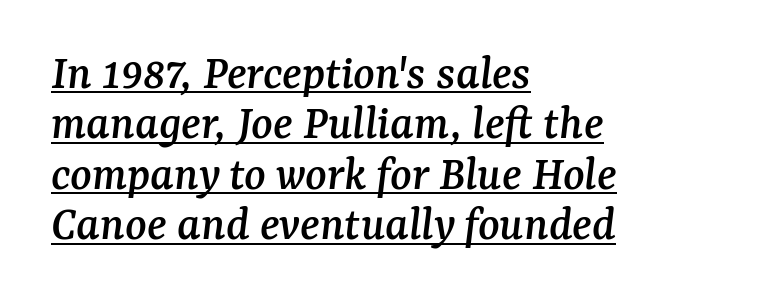
Q: Is the text italic (slanted)? A: Yes, it leans right by about 7 degrees.
Q: Is the typeface a serif or a sans-serif typeface? A: Serif.
Q: Is the text underlined? A: Yes.
Q: How is the paragraph aligned? A: Left-aligned.
Q: Is the spacing between letters normal or unusually wide? A: Normal.
Q: Is the spacing between lines tight, normal or loose? A: Tight.
Q: Width (condensed, normal, or wide)? A: Normal.
Q: Stroke contrast? A: Medium.
Q: x-height? A: Medium.
Q: Monospaced? A: No.
